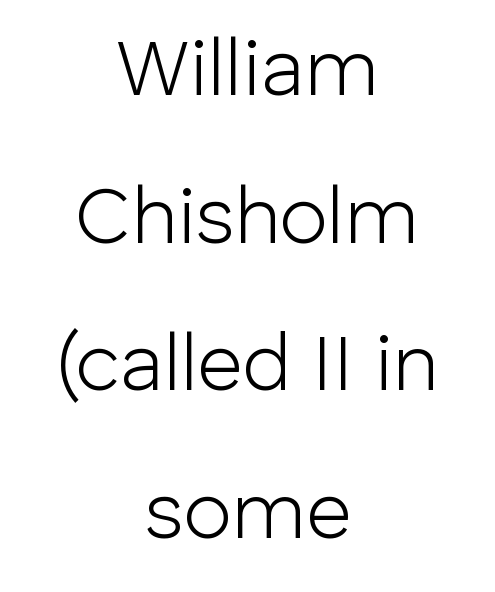
The font's upright variant was chosen for this text. Do the characters align in a grid? No, the font is proportional. Caption: standard tracking, unaltered. Honestly, there is no underline to notice here at all. Notice how the passage keeps no hard edge, just a central spine.
